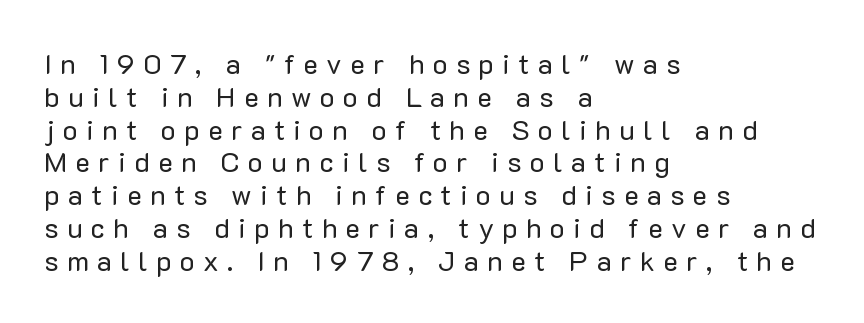
Glyph-to-glyph distance is far greater than everyday printed text. Is this a heavy cut? Hardly; it is regular or lighter. Has an underline been added? It has not. Typeset ragged right — the left edge is the straight one.
